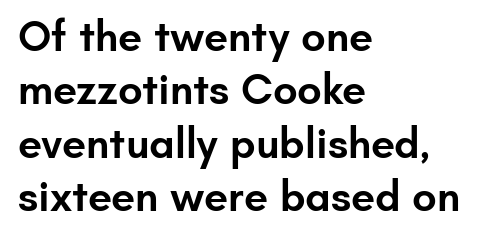
{"serif": "no", "italic": "no", "bold": "semi", "weight": "semibold", "width": "normal", "stroke_contrast": "low", "x_height": "small", "monospaced": "no", "underline": "no", "align": "left", "line_spacing_ratio": 1.24, "letter_spacing": "normal", "letter_spacing_em": 0.0, "glyph_px": 43}
